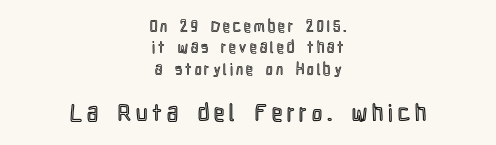
Q: Is the text italic (slanted)? A: No, it is upright.
Q: Is the text underlined? A: No.
Q: How is the paragraph aligned? A: Centered.
Q: Is the spacing between letters normal or unusually wide? A: Unusually wide.
Q: Is the spacing between lines tight, normal or loose? A: Normal.
Q: Which block of text is set in a larger size, the first (top) or the second (bottom)? A: The second (bottom) one.
